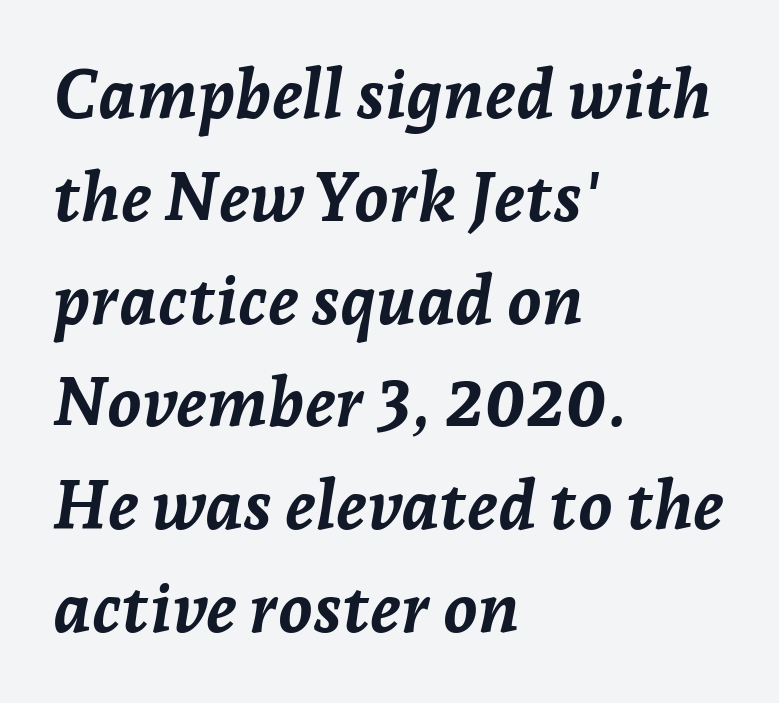
Q: Is the text bold? A: Yes.
Q: Is the text italic (slanted)? A: Yes, it leans right by about 7 degrees.
Q: Is the text underlined? A: No.
Q: How is the paragraph aligned? A: Left-aligned.
Q: Is the spacing between letters normal or unusually wide? A: Normal.
Q: Is the spacing between lines tight, normal or loose? A: Normal.
Q: Width (condensed, normal, or wide)? A: Normal.
Q: Stroke contrast? A: Low.
Q: x-height? A: Medium.
Q: Monospaced? A: No.
